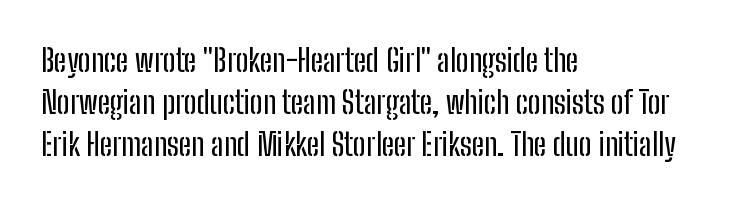
{"serif": "no", "italic": "no", "width": "condensed", "stroke_contrast": "low", "x_height": "medium", "monospaced": "no", "underline": "no", "align": "left", "line_spacing": "normal", "line_spacing_ratio": 1.36, "letter_spacing": "normal", "letter_spacing_em": 0.0, "glyph_px": 31}
